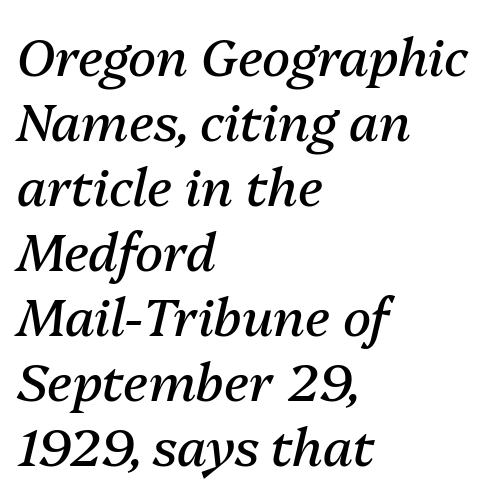
Q: Is the text bold? A: No.
Q: Is the text italic (slanted)? A: Yes, it leans right by about 13 degrees.
Q: Is the text underlined? A: No.
Q: How is the paragraph aligned? A: Left-aligned.
Q: Is the spacing between letters normal or unusually wide? A: Normal.
Q: Is the spacing between lines tight, normal or loose? A: Normal.
Q: Width (condensed, normal, or wide)? A: Normal.
Q: Stroke contrast? A: Medium.
Q: x-height? A: Medium.
Q: Monospaced? A: No.
